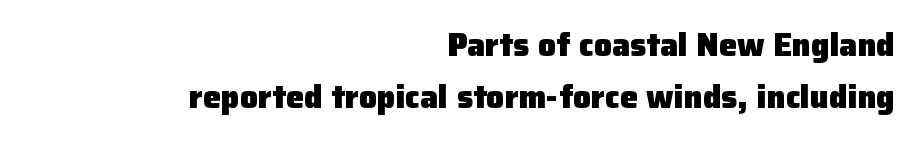
Plain, unruled lines of type. Reading down the column, the eye jumps a familiar distance to each next line. What kind of face is this? One without serifs — a sans. Here the designer chose a conventional face with non-uniform glyph widths. Posture: straight, roman, zero tilt. Alignment: flush right.
